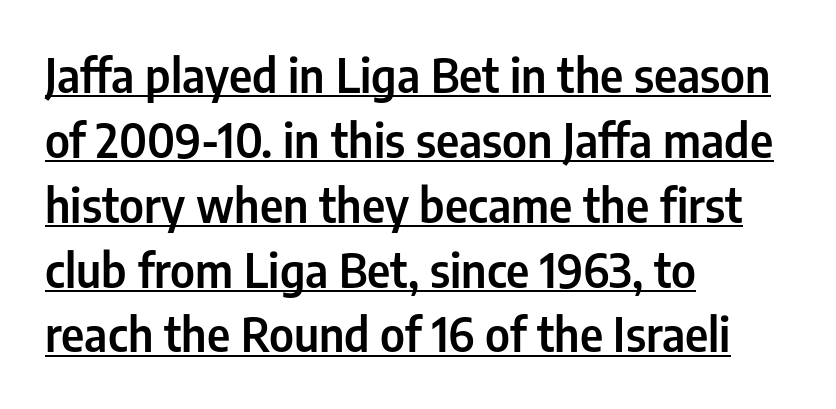
{"serif": "no", "italic": "no", "width": "condensed", "stroke_contrast": "low", "x_height": "medium", "monospaced": "no", "underline": "yes", "align": "left", "line_spacing": "normal", "line_spacing_ratio": 1.41, "letter_spacing": "normal", "letter_spacing_em": 0.0, "glyph_px": 46}
